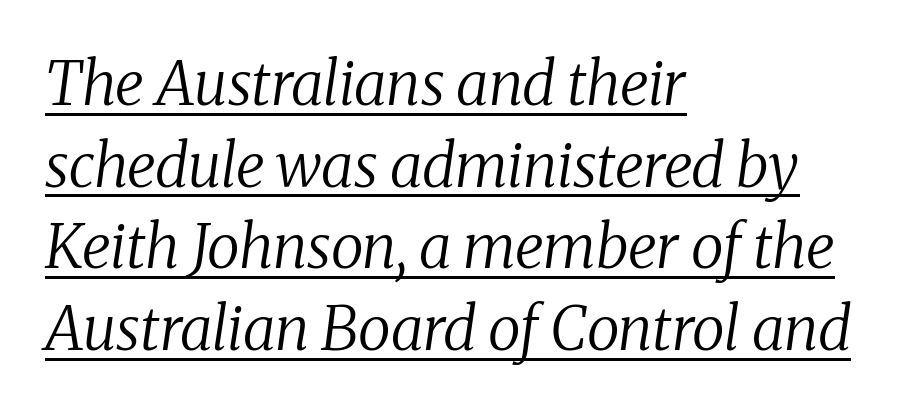
One-word summary of the alignment: left. Does the lettering tilt? It does — this is italic. The glyphs are accompanied by a horizontal stroke just below them. Is the type heavy? It reads as light-to-regular instead. Character widths vary here, with narrow letters taking less room than wide ones. These lines keep a tight, regular rhythm from letter to letter.
